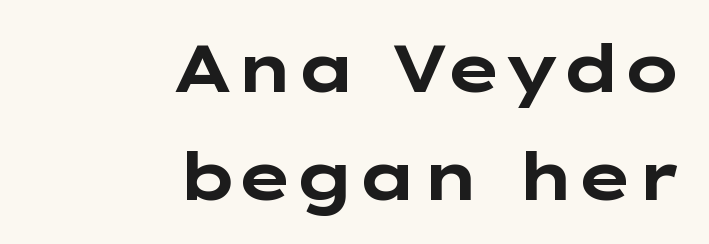
The image shows 66 px bold, wide sans-serif type, upright; set right-aligned, normal line spacing (1.64x), normal letter spacing, not underlined; low stroke contrast and a medium x-height.
